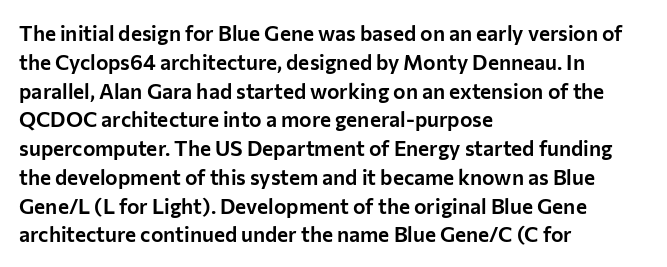
Q: Is the text italic (slanted)? A: No, it is upright.
Q: Is the text underlined? A: No.
Q: How is the paragraph aligned? A: Left-aligned.
Q: Is the spacing between letters normal or unusually wide? A: Normal.
Q: Is the spacing between lines tight, normal or loose? A: Normal.
